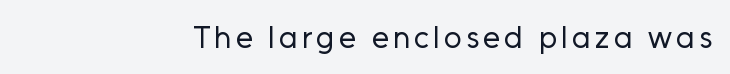
The image shows 31 px regular-weight sans-serif type, upright; set right-aligned, not underlined; low stroke contrast and a medium x-height.
